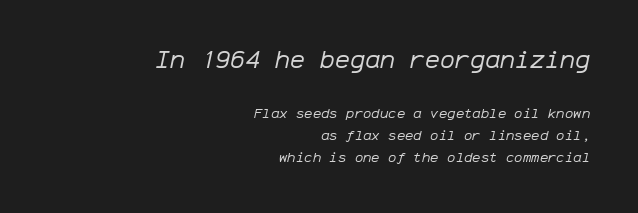
{"italic": "yes", "lean": "right", "slant_degrees": 12, "bold": "no", "underline": "no", "align": "right", "line_spacing": "normal", "line_spacing_ratio": 1.54, "letter_spacing": "normal", "letter_spacing_em": 0.0, "larger_block": "first", "size_ratio": 1.79, "glyph_px": 25}
